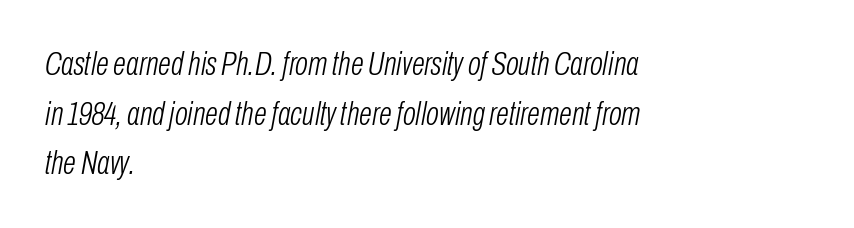
The image shows 34 px light, condensed type, italic (leaning right); set left-aligned, normal line spacing (1.46x), normal letter spacing, not underlined; low stroke contrast and a medium x-height.
